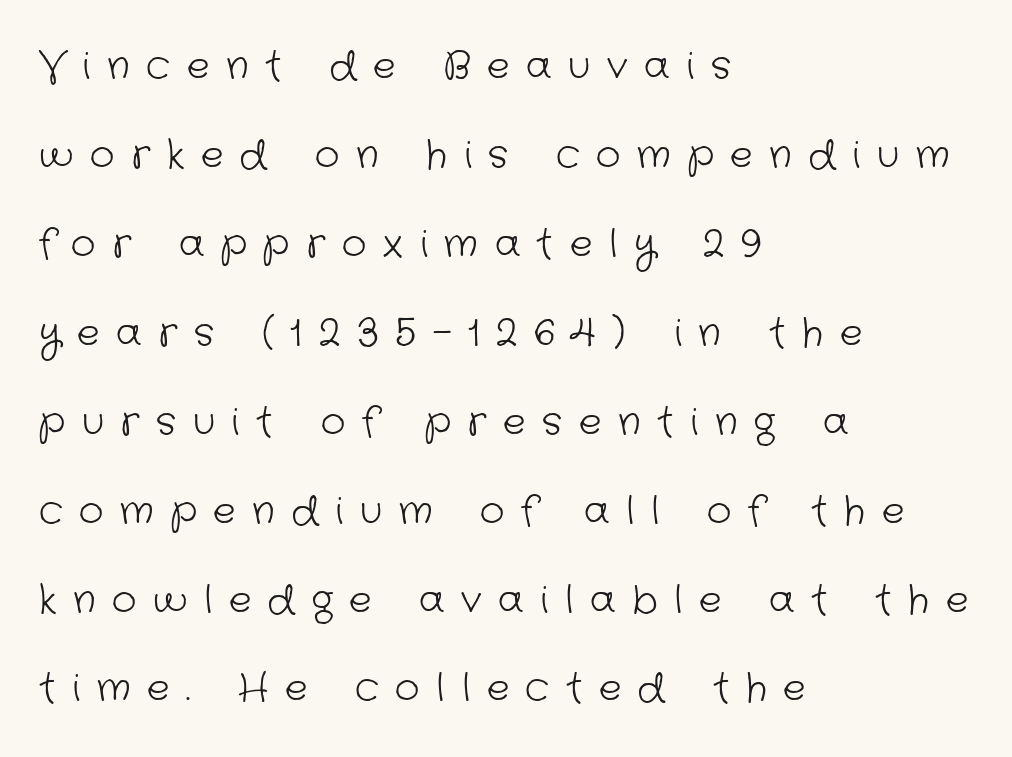
Counters stay open thanks to moderate or lighter strokes. Descenders are the only things crossing below the line. Is the letter spacing exaggerated? Yes — the characters are pushed far apart. Here the designer chose a conventional face with non-uniform glyph widths. Typographically, this falls in the sans-serif category. The passage shown stacks its lines with a broad gap.
